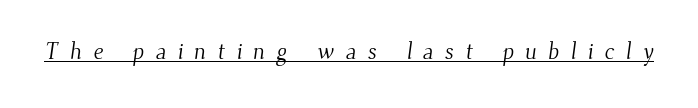
The image shows 23 px text type; set unusually wide letter spacing (+0.49 em), underlined.
